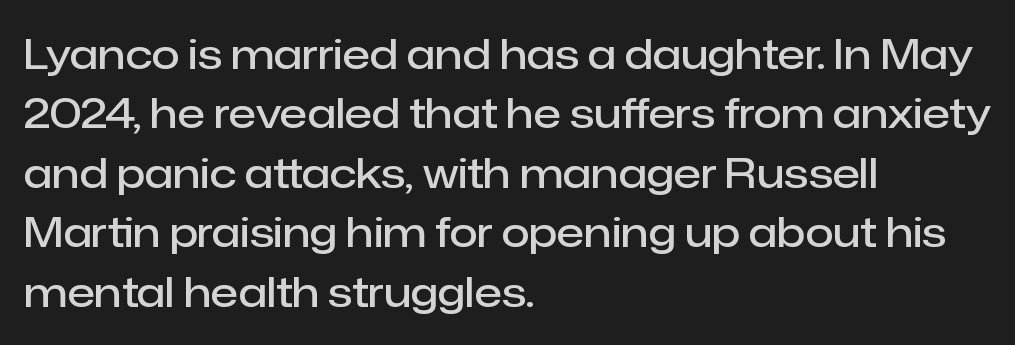
Compared with a centered layout, this one pins lines to the left instead. Examine the stroke ends and you'll find no serifs. The lines sit at an ordinary, default distance from one another. Characters remain perfectly vertical along every line.
